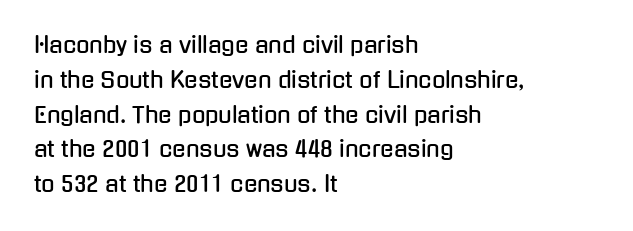
Q: Is the text italic (slanted)? A: No, it is upright.
Q: Is the text underlined? A: No.
Q: How is the paragraph aligned? A: Left-aligned.
Q: Is the spacing between letters normal or unusually wide? A: Normal.
Q: Is the spacing between lines tight, normal or loose? A: Normal.
